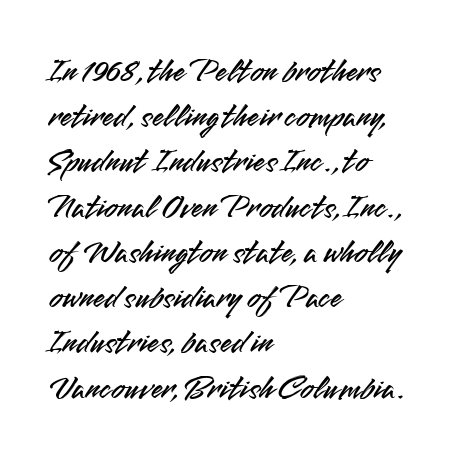
{"serif": "no", "width": "normal", "stroke_contrast": "medium", "x_height": "small", "monospaced": "no", "underline": "no", "align": "left", "line_spacing": "normal", "line_spacing_ratio": 1.33, "letter_spacing": "normal", "letter_spacing_em": 0.0, "glyph_px": 34}
